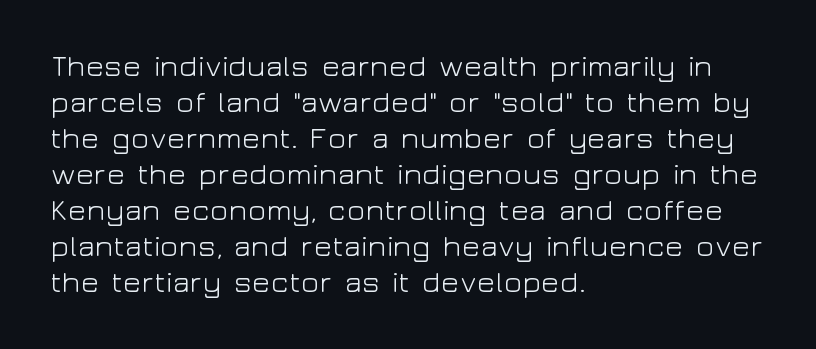
{"serif": "no", "italic": "no", "bold": "no", "weight": "light", "width": "wide", "stroke_contrast": "low", "x_height": "medium", "monospaced": "no", "underline": "no", "align": "left", "line_spacing_ratio": 1.2, "letter_spacing": "normal", "letter_spacing_em": 0.0, "glyph_px": 30}
